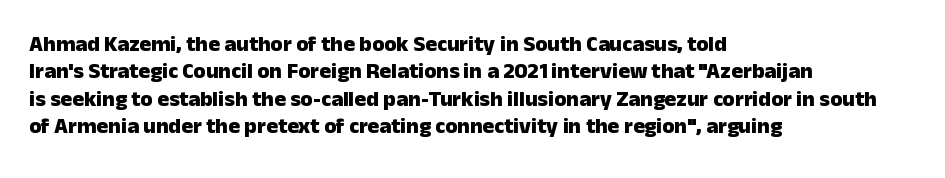
Chunky letters — that's bold for sure. Caption: standard tracking, unaltered. Descenders are the only things crossing below the line. Typeset ragged right — the left edge is the straight one. The letters stand upright; this is a roman face.
